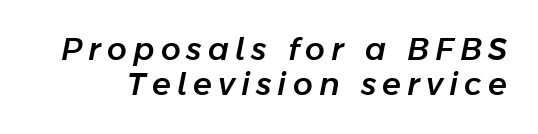
Q: Is the text italic (slanted)? A: Yes, it leans right by about 11 degrees.
Q: Is the text underlined? A: No.
Q: Is the spacing between letters normal or unusually wide? A: Unusually wide.
Q: Is the spacing between lines tight, normal or loose? A: Tight.
Q: Width (condensed, normal, or wide)? A: Normal.
Q: Stroke contrast? A: Low.
Q: x-height? A: Medium.
Q: Monospaced? A: No.
